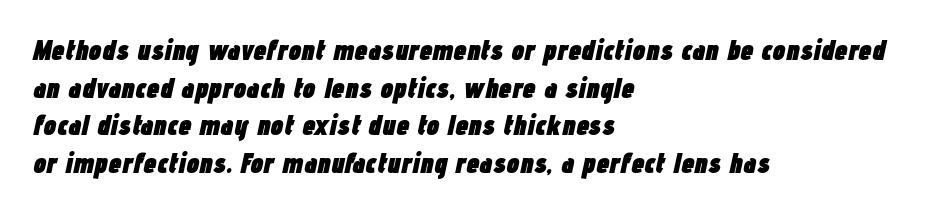
Q: Is the text bold? A: Yes.
Q: Is the text italic (slanted)? A: Yes, it leans right by about 12 degrees.
Q: Is the text underlined? A: No.
Q: How is the paragraph aligned? A: Left-aligned.
Q: Is the spacing between letters normal or unusually wide? A: Normal.
Q: Is the spacing between lines tight, normal or loose? A: Normal.
Q: Width (condensed, normal, or wide)? A: Condensed.
Q: Stroke contrast? A: Low.
Q: x-height? A: Medium.
Q: Monospaced? A: No.
